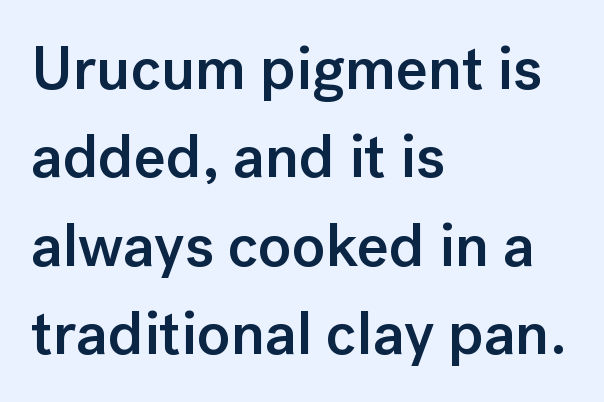
You could not count columns in this text — the font is proportionally spaced. The typeface chosen for these lines omits serifs. A somewhat darkened texture: the type is semibold rather than bold. The lines sit at an ordinary, default distance from one another.
